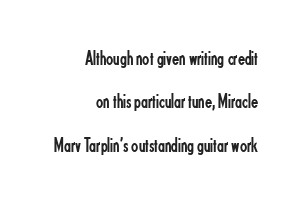
Q: Is the text bold? A: No.
Q: Is the text italic (slanted)? A: No, it is upright.
Q: Is the text underlined? A: No.
Q: How is the paragraph aligned? A: Right-aligned.
Q: Is the spacing between letters normal or unusually wide? A: Normal.
Q: Is the spacing between lines tight, normal or loose? A: Loose.
